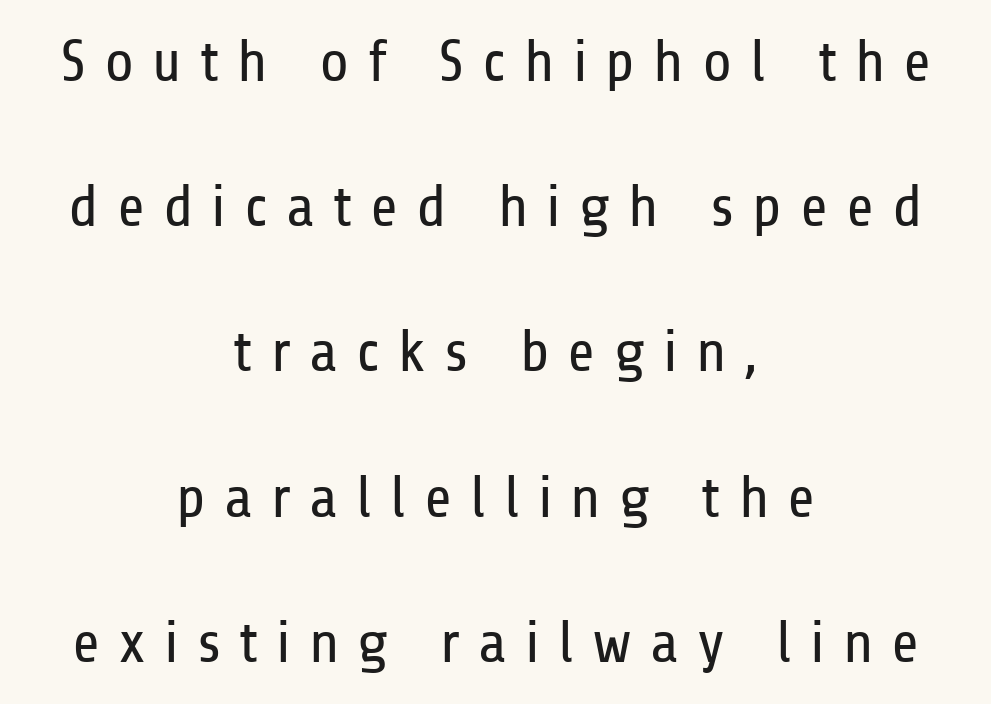
{"serif": "no", "italic": "no", "bold": "no", "weight": "regular", "width": "condensed", "stroke_contrast": "low", "x_height": "medium", "monospaced": "no", "underline": "no", "align": "center", "line_spacing": "loose", "line_spacing_ratio": 2.42, "letter_spacing": "wide", "letter_spacing_em": 0.3, "glyph_px": 60}
